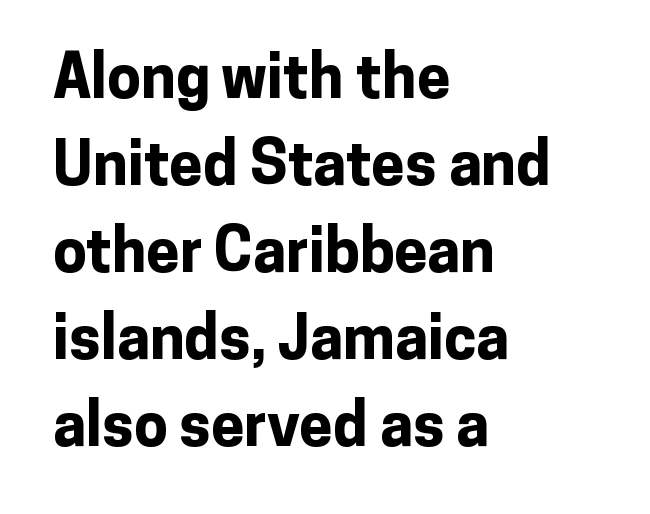
{"serif": "no", "italic": "no", "bold": "yes", "weight": "bold", "width": "normal", "stroke_contrast": "low", "x_height": "medium", "monospaced": "no", "underline": "no", "align": "left", "line_spacing": "normal", "line_spacing_ratio": 1.45, "letter_spacing": "normal", "letter_spacing_em": 0.0, "glyph_px": 60}
